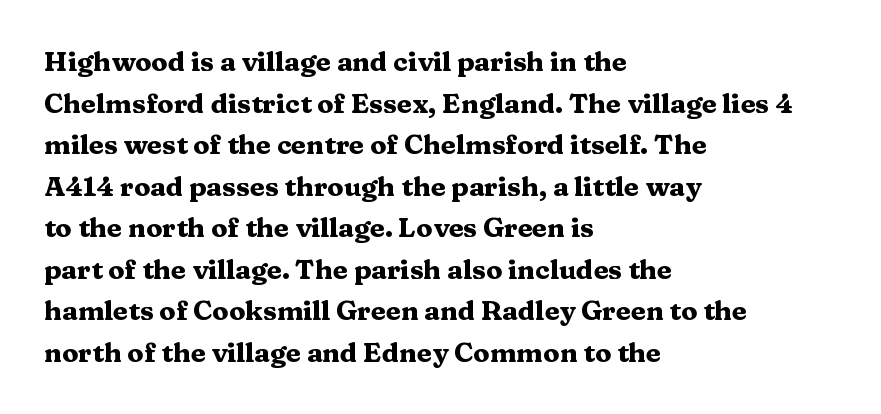
The image shows 27 px bold type, upright; set left-aligned, normal line spacing (1.54x), normal letter spacing, not underlined.
